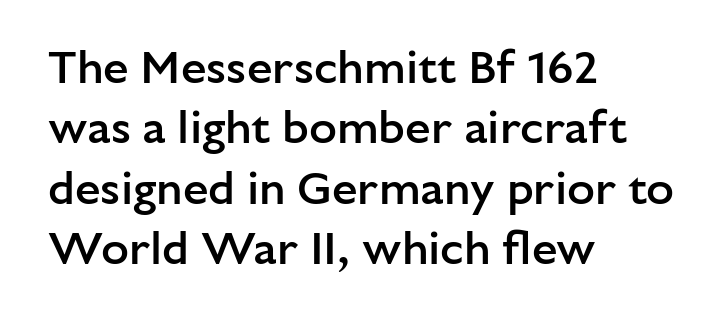
The image shows 46 px semibold sans-serif type, upright; set left-aligned, normal line spacing (1.31x), normal letter spacing, not underlined; low stroke contrast and a medium x-height.
